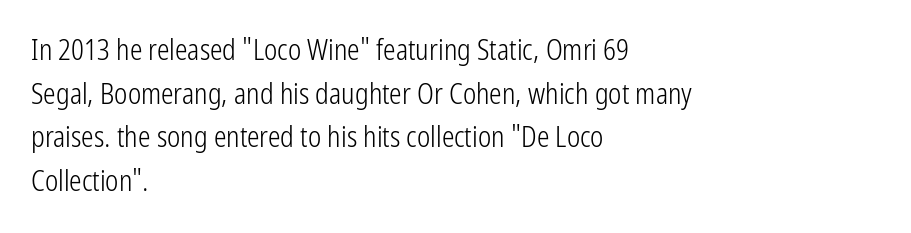
{"serif": "no", "italic": "no", "bold": "no", "weight": "light", "width": "condensed", "stroke_contrast": "low", "x_height": "medium", "monospaced": "no", "underline": "no", "align": "left", "line_spacing": "normal", "line_spacing_ratio": 1.56, "letter_spacing": "normal", "letter_spacing_em": 0.0, "glyph_px": 28}
